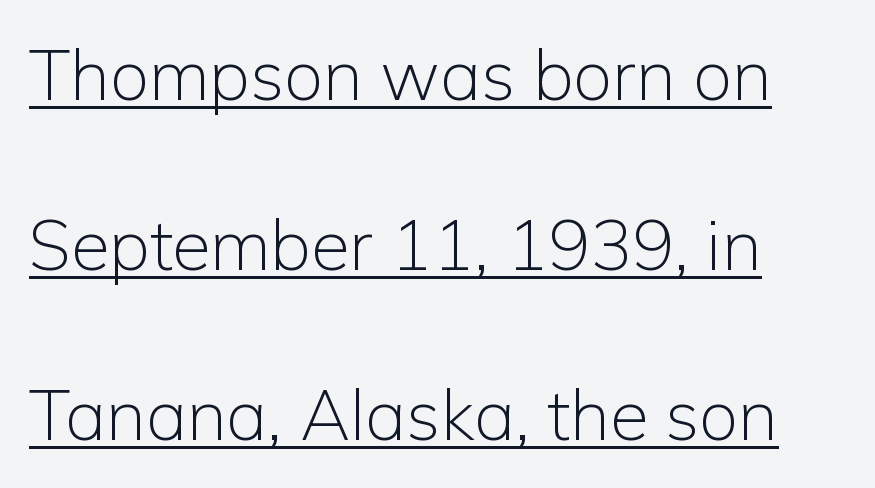
Horizontally, the lines are justified to the leading edge only. The font family rendered here belongs to the sans-serif group. Quick note: not italic, upright. No extra tracking has been applied to these lines. Letters have the restrained weight of plain body copy at most.
